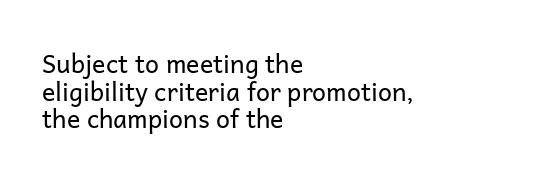
Is there any slant? The stems are plumb. Is the letter spacing exaggerated? No — it looks like the ordinary default. Each new line begins almost immediately beneath the previous one. These lines stack with their left ends in a neat column. Clear beneath every line of the passage. Bold? No — there's no thickening of the strokes.
